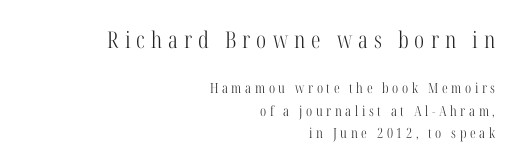
{"italic": "no", "bold": "no", "underline": "no", "align": "right", "line_spacing": "normal", "line_spacing_ratio": 1.6, "letter_spacing": "wide", "letter_spacing_em": 0.26, "larger_block": "first", "size_ratio": 1.64, "glyph_px": 23}
